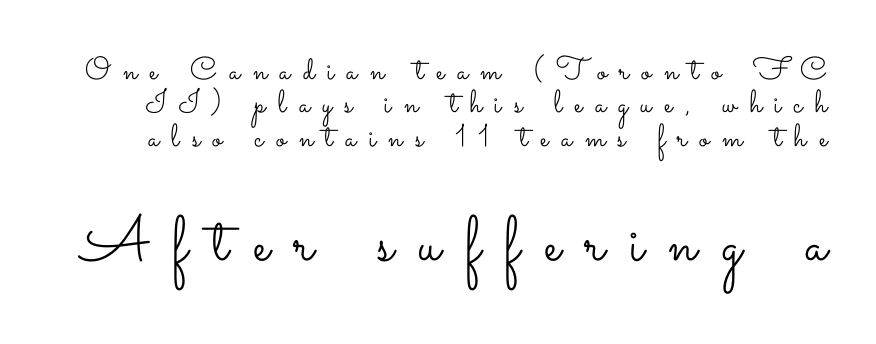
{"bold": "no", "weight": "light", "width": "wide", "stroke_contrast": "low", "x_height": "small", "monospaced": "no", "underline": "no", "line_spacing": "tight", "line_spacing_ratio": 1.04, "letter_spacing": "wide", "letter_spacing_em": 0.39, "larger_block": "second", "size_ratio": 2.0, "glyph_px": 64}
